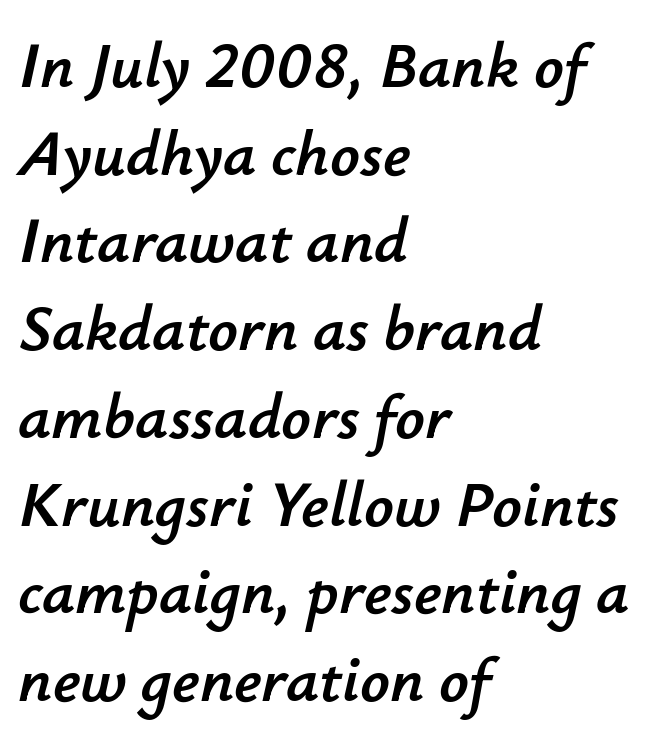
{"italic": "yes", "lean": "right", "slant_degrees": 12, "width": "normal", "stroke_contrast": "low", "x_height": "small", "monospaced": "no", "underline": "no", "align": "left", "line_spacing": "normal", "line_spacing_ratio": 1.35, "letter_spacing": "normal", "letter_spacing_em": 0.0, "glyph_px": 65}
